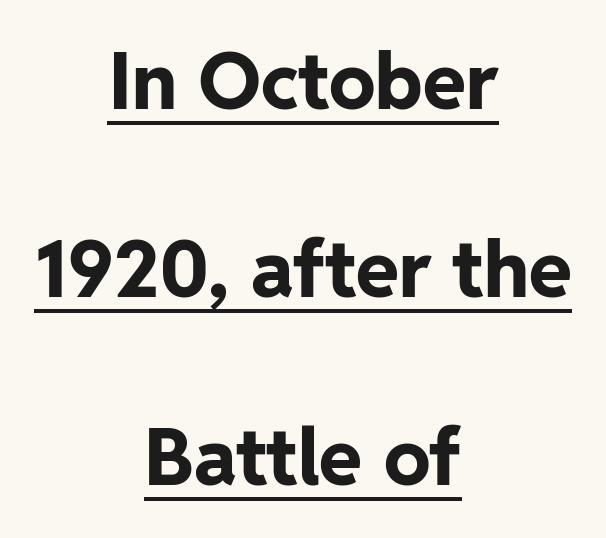
The text was rendered using a sans face with plain stroke endings. Line starts and ends both wander, symmetrically. The type sits square on the baseline with zero lean. Letter spacing: default.
